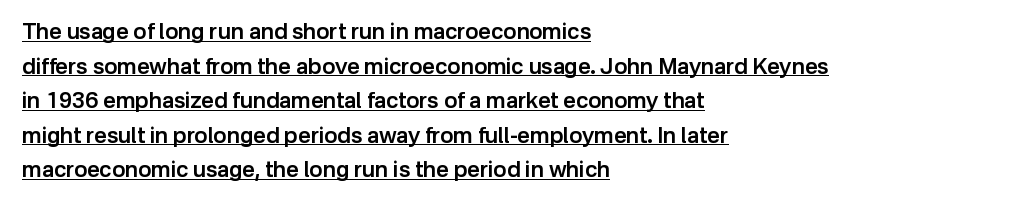
This sample carries an underscore along the baseline area. Normally led — the rows are evenly, conventionally spaced. The letters stand straight up with perfectly vertical stems. The rag falls on the right side of this text block. Glyph-to-glyph distance matches everyday printed text.
